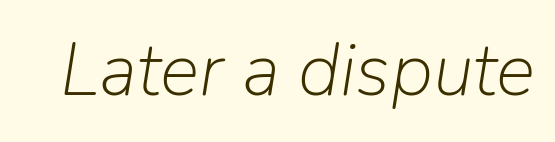
{"italic": "yes", "lean": "right", "slant_degrees": 9, "bold": "no", "weight": "light", "width": "normal", "stroke_contrast": "low", "x_height": "medium", "monospaced": "no", "underline": "no", "letter_spacing": "normal", "letter_spacing_em": 0.0, "glyph_px": 74}
